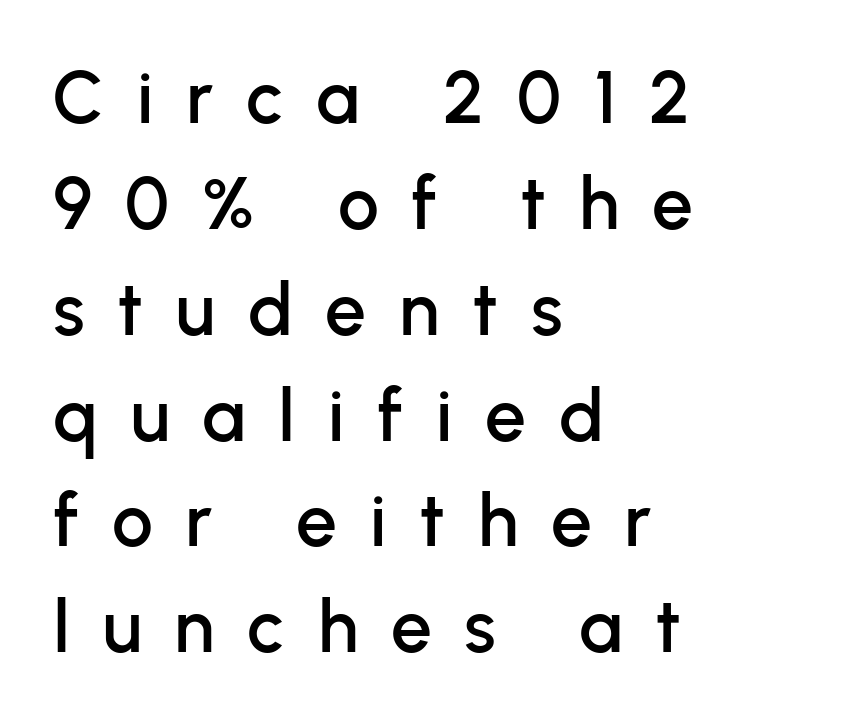
The image shows 73 px sans-serif type, upright; set left-aligned, normal line spacing (1.45x), unusually wide letter spacing (+0.45 em), not underlined; low stroke contrast and a medium x-height.
